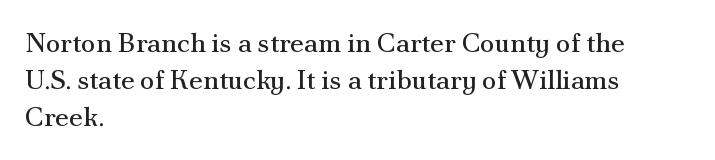
Reading down the block, your eye returns to a fixed left position each line. Tall strokes in this sample are plumb rather than angled. The rendering uses a moderate line-height, typical for paragraphs. This is not heavy type; no bold has been used. Any mark beneath the type? The region is blank. Each word holds together tightly as a unit, with standard inter-letter gaps.
